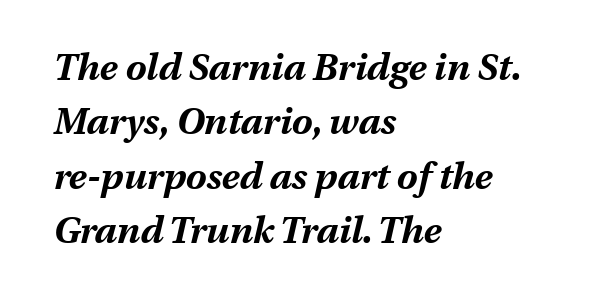
The image shows 37 px bold type, italic (leaning right); set left-aligned, normal line spacing (1.47x), normal letter spacing, not underlined; medium stroke contrast and a medium x-height.
